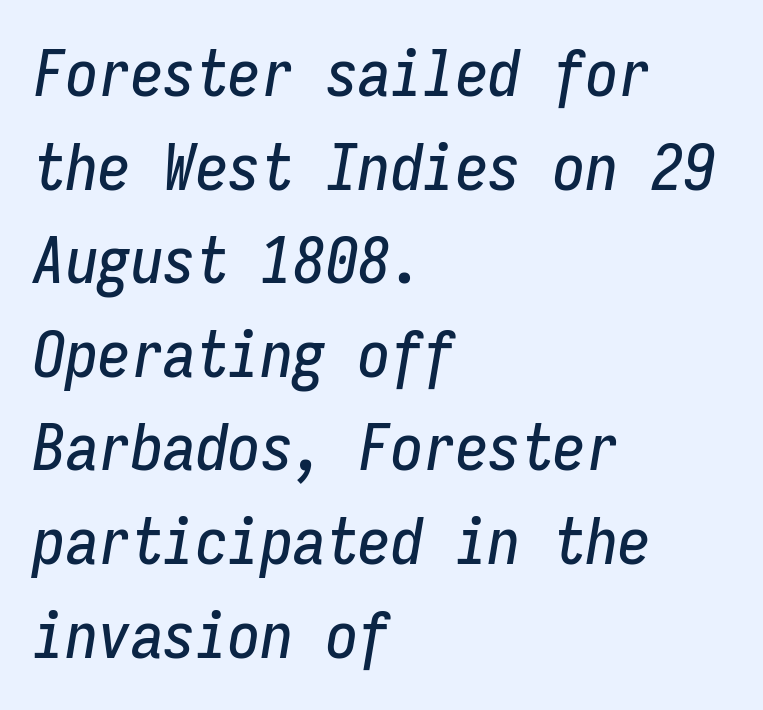
{"italic": "yes", "lean": "right", "slant_degrees": 9, "width": "condensed", "stroke_contrast": "low", "x_height": "medium", "monospaced": "yes", "underline": "no", "align": "left", "line_spacing": "normal", "line_spacing_ratio": 1.44, "letter_spacing": "normal", "letter_spacing_em": 0.0, "glyph_px": 65}
